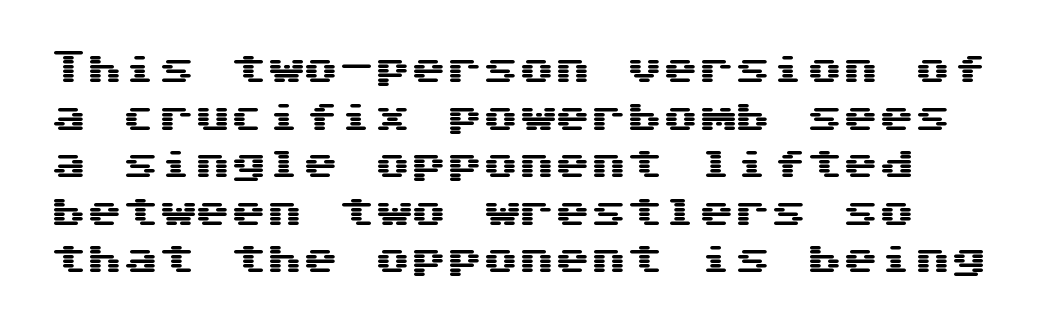
{"serif": "no", "italic": "no", "width": "wide", "stroke_contrast": "medium", "x_height": "medium", "underline": "no", "line_spacing": "normal", "line_spacing_ratio": 1.32, "letter_spacing": "normal", "letter_spacing_em": 0.0, "glyph_px": 36}
